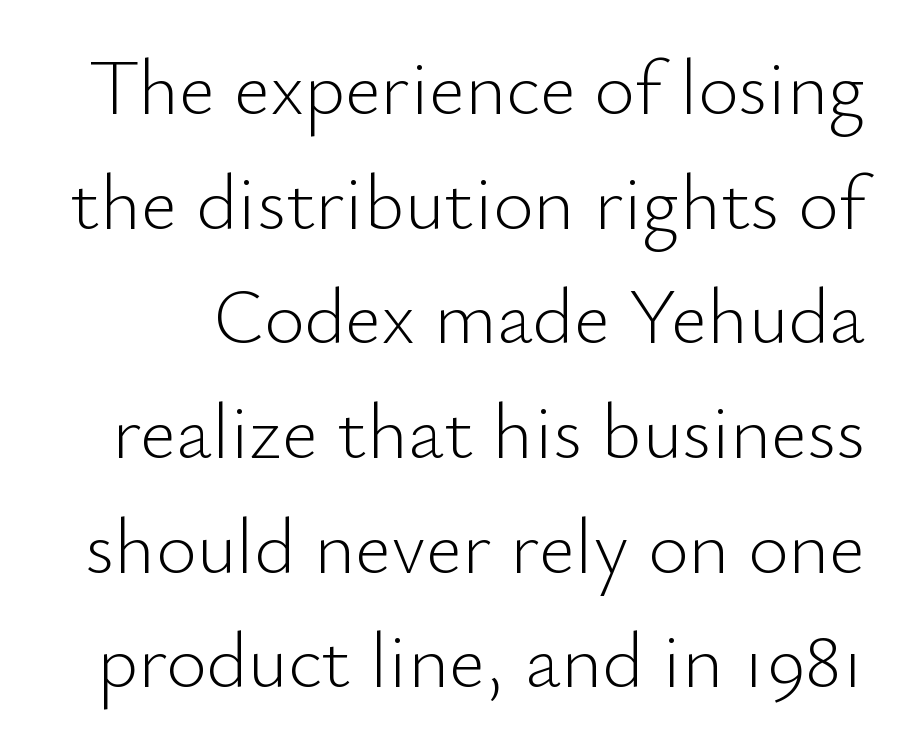
The image shows 78 px light sans-serif type, upright; set normal line spacing (1.47x), normal letter spacing, not underlined; low stroke contrast and a small x-height.
